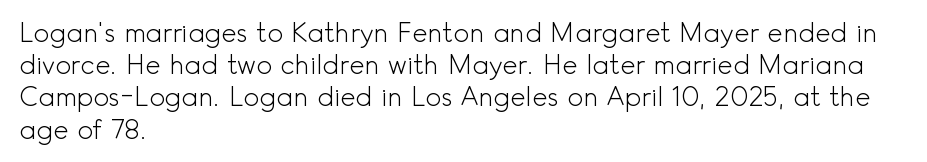
No letter is thick-stroked: the sample isn't bold. The lettering stays uniformly vertical, giving the passage a roman look. This sample uses plain, unmodified letter spacing. These lines stack with their left ends in a neat column. The gap between lines stays unmarked.
